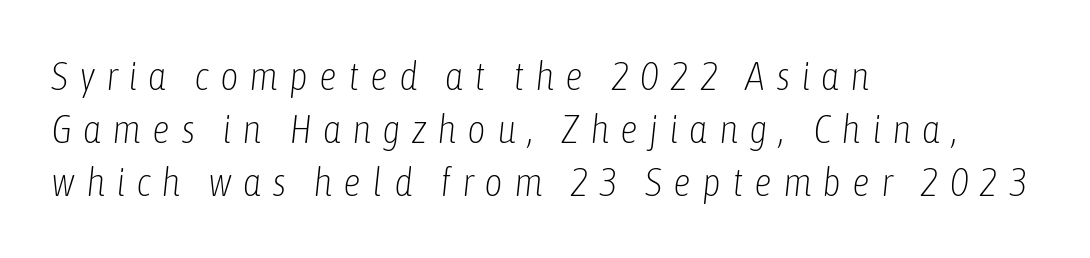
{"italic": "yes", "lean": "right", "slant_degrees": 6, "bold": "no", "weight": "light", "width": "condensed", "stroke_contrast": "low", "x_height": "medium", "monospaced": "no", "underline": "no", "align": "left", "line_spacing": "normal", "line_spacing_ratio": 1.33, "letter_spacing": "wide", "letter_spacing_em": 0.27, "glyph_px": 40}
